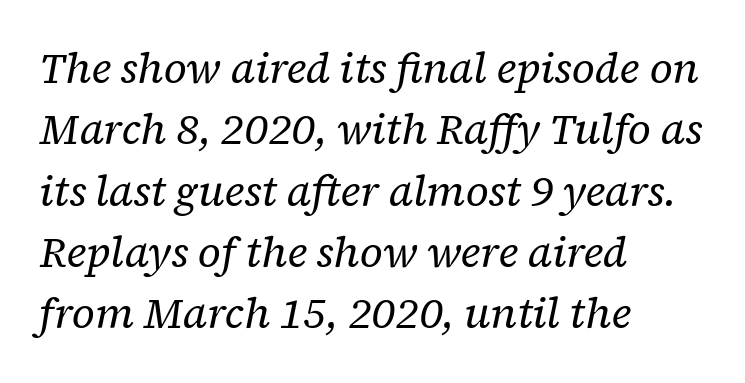
The glyphs look as if they've been sheared to an angle. Font category for this specimen: serif. Successive baselines arrive at the customary interval. There is no visible air inserted between adjacent glyphs. Ink coverage per letter is moderate at most. Check under the words: just untouched page.
